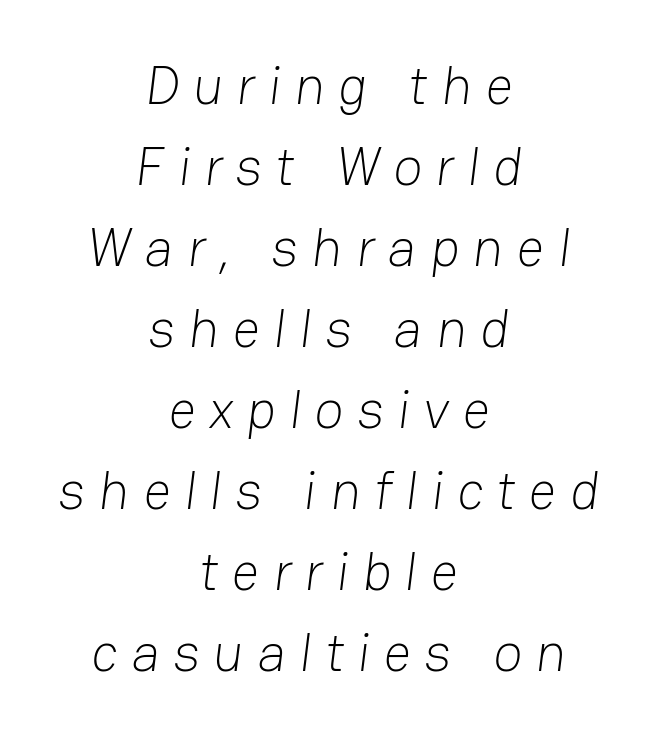
The image shows 54 px light sans-serif type; set centered, normal line spacing (1.5x), unusually wide letter spacing (+0.25 em), not underlined; low stroke contrast and a medium x-height.
